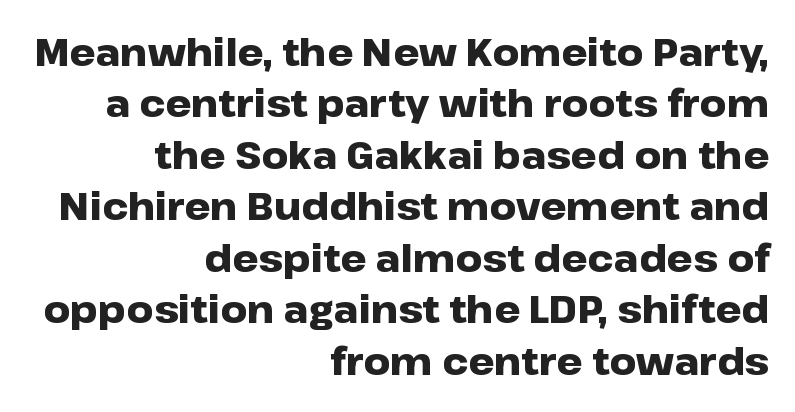
{"serif": "no", "italic": "no", "bold": "yes", "weight": "heavy", "width": "wide", "stroke_contrast": "low", "x_height": "medium", "monospaced": "no", "underline": "no", "align": "right", "line_spacing": "normal", "line_spacing_ratio": 1.39, "letter_spacing": "normal", "letter_spacing_em": 0.0, "glyph_px": 37}
